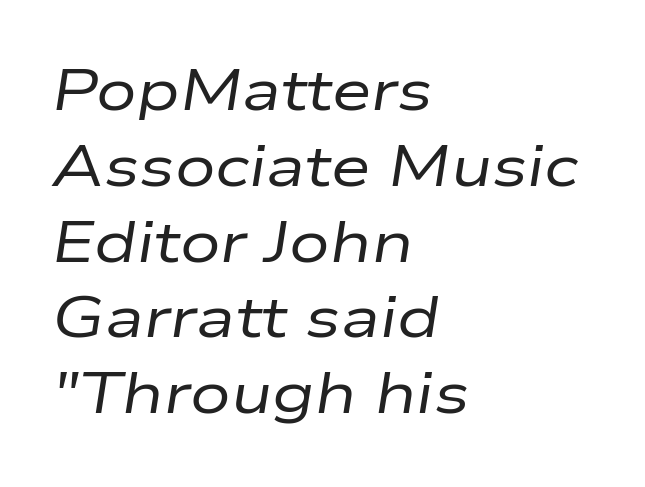
Q: Is the text bold? A: No.
Q: Is the text italic (slanted)? A: Yes, it leans right by about 9 degrees.
Q: Is the text underlined? A: No.
Q: How is the paragraph aligned? A: Left-aligned.
Q: Is the spacing between letters normal or unusually wide? A: Normal.
Q: Is the spacing between lines tight, normal or loose? A: Normal.
Q: Width (condensed, normal, or wide)? A: Wide.
Q: Stroke contrast? A: Low.
Q: x-height? A: Medium.
Q: Monospaced? A: No.
